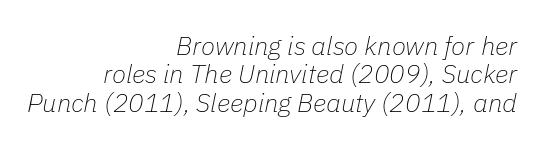
The lines are packed closely together with very little leading. A light-to-regular cut is what we see here. The font's italic variant was chosen for this text. If you drew a ruler down the right edge, every line would touch it.
